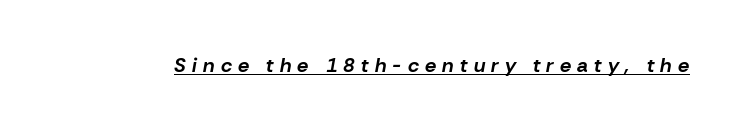
This rendering features underlined lettering. The text carries the slant typical of an italic or oblique font. Each glyph is drawn with heavy, bold strokes. The passage shown has open, widely tracked lettering throughout.
